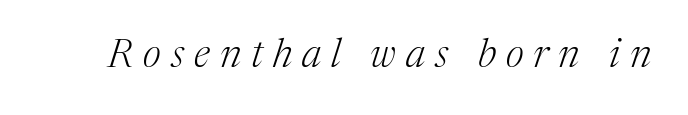
The image shows 40 px light serif type, italic (leaning right); set unusually wide letter spacing (+0.25 em), not underlined; medium stroke contrast and a medium x-height.
